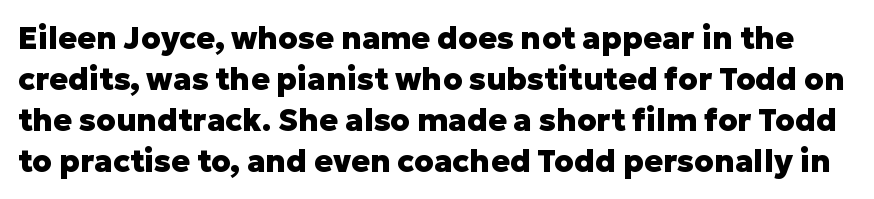
Q: Is the text bold? A: Yes.
Q: Is the text italic (slanted)? A: No, it is upright.
Q: Is the typeface a serif or a sans-serif typeface? A: Sans-serif.
Q: Is the text underlined? A: No.
Q: Is the spacing between letters normal or unusually wide? A: Normal.
Q: Is the spacing between lines tight, normal or loose? A: Normal.
Q: Width (condensed, normal, or wide)? A: Normal.
Q: Stroke contrast? A: Low.
Q: x-height? A: Medium.
Q: Monospaced? A: No.
